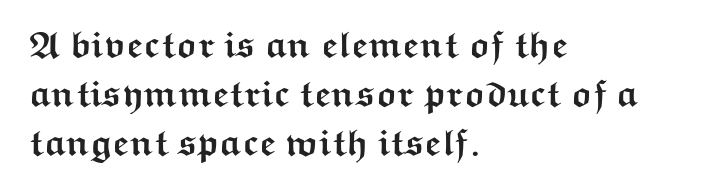
If you drew a line through each stem, it would be perfectly vertical. Type style note: lacks serifs. Bold? Absolutely — the strokes are thick and heavy. Is the letter spacing exaggerated? No — it looks like the ordinary default. Character widths vary here, with narrow letters taking less room than wide ones.
